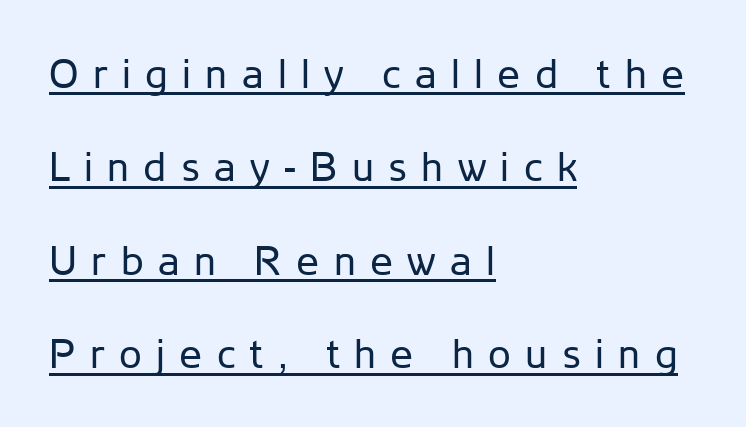
{"serif": "no", "italic": "no", "bold": "no", "weight": "regular", "width": "normal", "stroke_contrast": "low", "x_height": "medium", "monospaced": "no", "underline": "yes", "align": "left", "line_spacing": "loose", "line_spacing_ratio": 2.28, "letter_spacing": "wide", "letter_spacing_em": 0.35, "glyph_px": 41}
